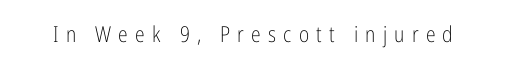
The image shows 22 px text type, upright; set unusually wide letter spacing (+0.33 em), not underlined.
